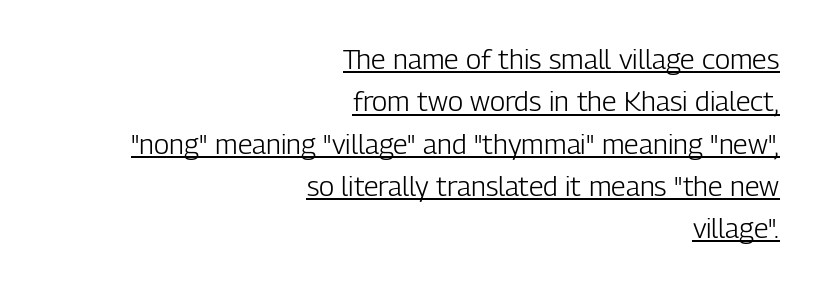
The image shows 28 px light, condensed sans-serif type, upright; set right-aligned, normal line spacing (1.51x), normal letter spacing, underlined; low stroke contrast and a medium x-height.
